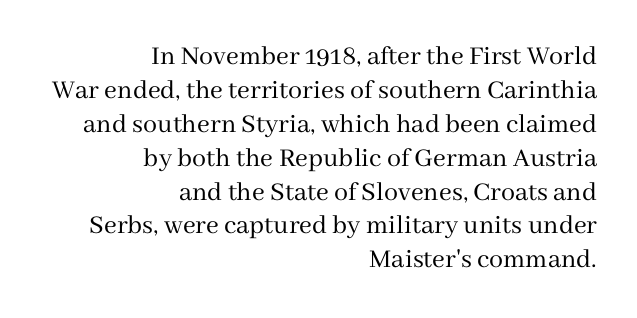
The letterforms sit at book weight or below. Note the varied advance widths — an 'i' is clearly narrower than an 'm'. Classification — serif. These lines are set flush right with a ragged left edge. Here the glyphs are tracked normally, forming tight word shapes.
